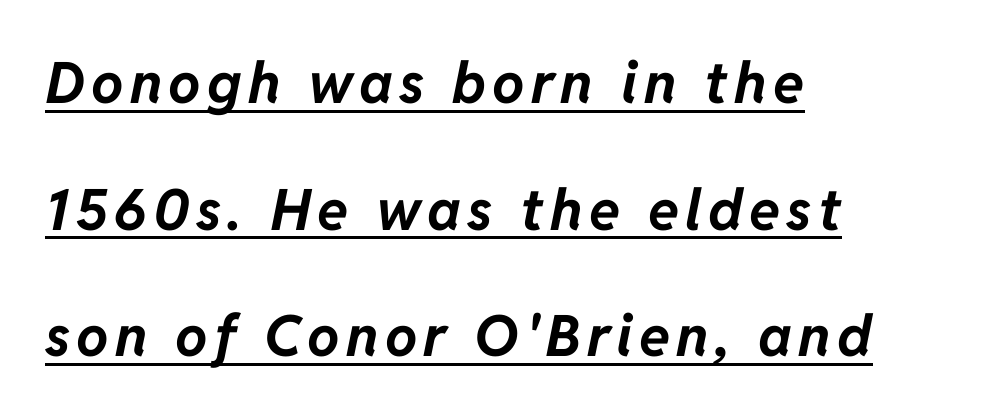
Q: Is the text bold? A: Yes.
Q: Is the text italic (slanted)? A: Yes, it leans right by about 11 degrees.
Q: Is the text underlined? A: Yes.
Q: How is the paragraph aligned? A: Left-aligned.
Q: Is the spacing between lines tight, normal or loose? A: Loose.
Q: Width (condensed, normal, or wide)? A: Normal.
Q: Stroke contrast? A: Low.
Q: x-height? A: Medium.
Q: Monospaced? A: No.
